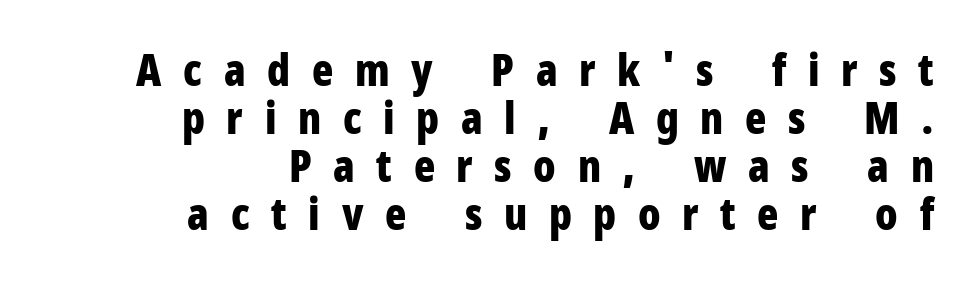
If you drew a ruler down the right edge, every line would touch it. The rendering uses a small line-height, squeezing the rows. Typesetter's note: full bold, strokes at maximum text heaviness. Letterform terminals end flat and unadorned throughout the passage. Tall strokes in this sample are plumb rather than angled. Between one letter and the next there's a generous, obvious gap.
